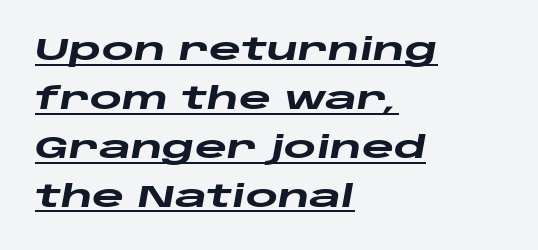
The image shows 31 px heavy, wide type, italic (leaning right); set left-aligned, normal line spacing (1.58x), normal letter spacing, underlined; low stroke contrast and a large x-height.
